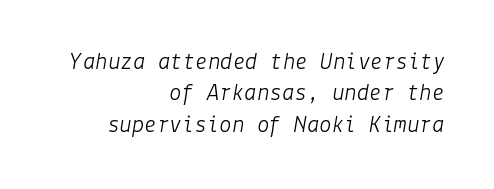
The image shows 25 px text type, italic (leaning right); set right-aligned, normal line spacing (1.26x), normal letter spacing, not underlined.
